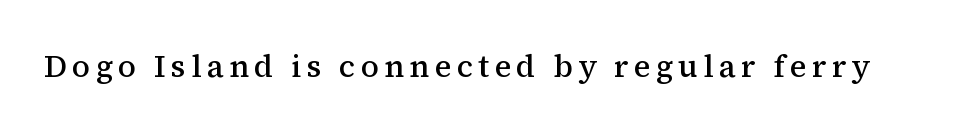
Letterform terminals end in serifs throughout the passage. The type sits square on the baseline with zero lean. The baseline area is clear. Note the varied advance widths — an 'i' is clearly narrower than an 'm'. The characters look somewhat weighty, a semibold short of true bold.
